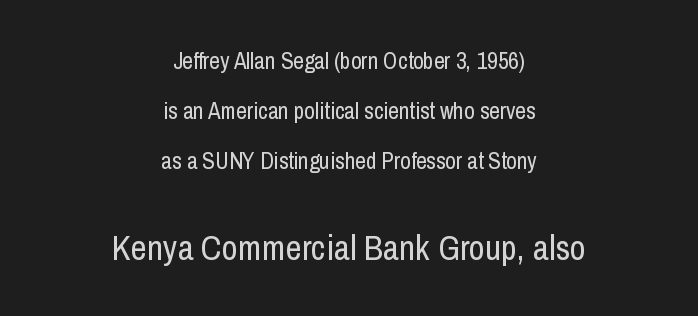
{"serif": "no", "italic": "no", "bold": "no", "weight": "regular", "width": "condensed", "stroke_contrast": "low", "x_height": "medium", "monospaced": "no", "underline": "no", "align": "center", "line_spacing": "loose", "line_spacing_ratio": 2.17, "letter_spacing": "normal", "letter_spacing_em": 0.0, "larger_block": "second", "size_ratio": 1.52, "glyph_px": 35}
